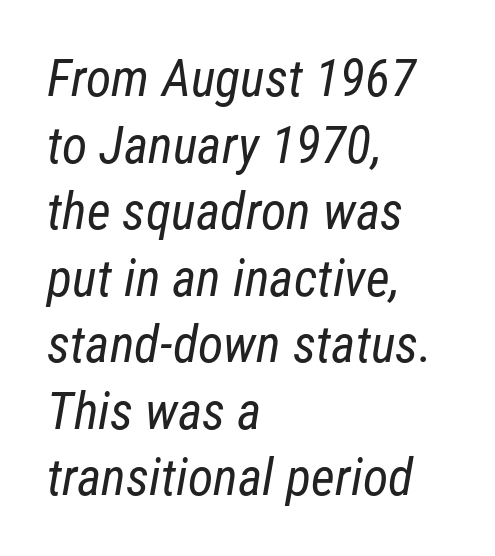
The image shows 52 px regular-weight, condensed sans-serif type; set left-aligned, normal line spacing (1.28x), normal letter spacing, not underlined; low stroke contrast and a medium x-height.
